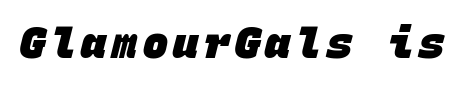
The foot of each line stays bare and open. This rendering employs a face without finishing strokes, i.e., a sans-serif. The rendering uses a bold face; every stroke is thick and dark. Each letter, wide or thin by design, is forced into the same width here.
